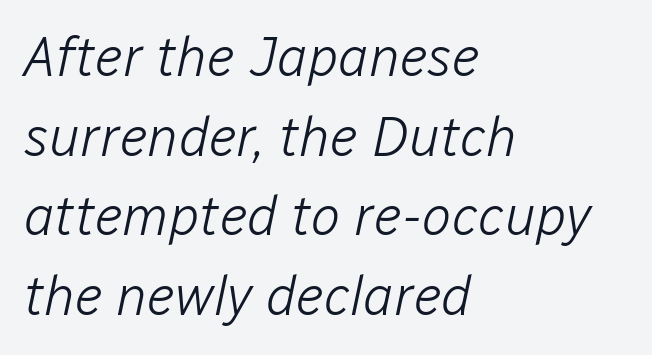
{"italic": "yes", "lean": "right", "slant_degrees": 12, "bold": "no", "weight": "light", "width": "normal", "stroke_contrast": "low", "x_height": "medium", "monospaced": "no", "underline": "no", "align": "left", "line_spacing": "normal", "line_spacing_ratio": 1.45, "letter_spacing": "normal", "letter_spacing_em": 0.0, "glyph_px": 55}
